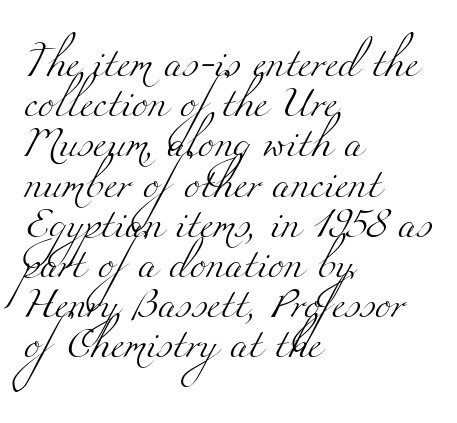
Q: Is the text bold? A: No.
Q: Is the text underlined? A: No.
Q: How is the paragraph aligned? A: Left-aligned.
Q: Is the spacing between letters normal or unusually wide? A: Normal.
Q: Is the spacing between lines tight, normal or loose? A: Normal.
Q: Width (condensed, normal, or wide)? A: Wide.
Q: Stroke contrast? A: Medium.
Q: x-height? A: Small.
Q: Monospaced? A: No.
